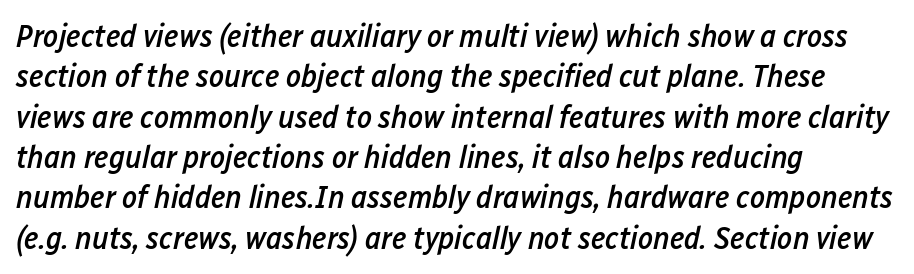
Slightly chunky letters — semibold, I'd say, not full bold. The lines in this sample share a left origin and differ only in where they stop. Inter-character spacing is left at the font's built-in metrics. Proportional: the letters do not fall into vertical columns. Has an underline been added? It has not.
